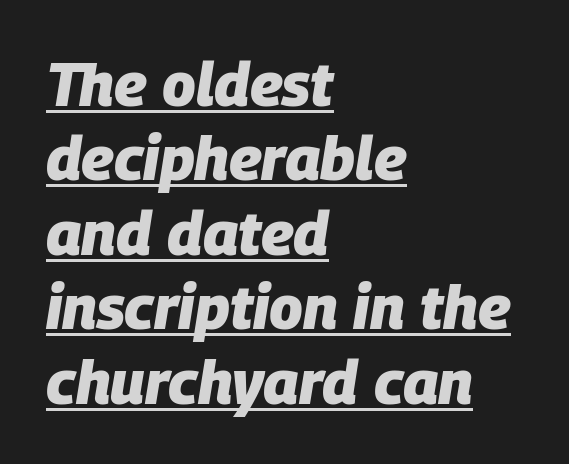
The image shows 61 px heavy type, italic (leaning right); set left-aligned, line spacing 1.22x, normal letter spacing, underlined; low stroke contrast and a large x-height.
